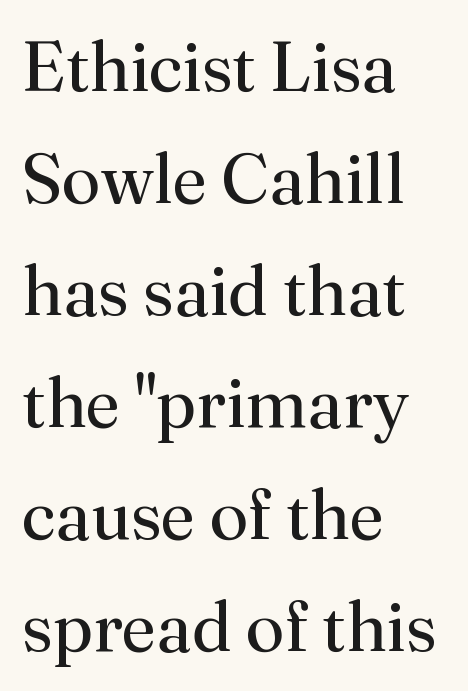
{"serif": "yes", "italic": "no", "bold": "no", "weight": "regular", "width": "normal", "stroke_contrast": "medium", "x_height": "small", "monospaced": "no", "underline": "no", "align": "left", "line_spacing": "normal", "line_spacing_ratio": 1.6, "letter_spacing": "normal", "letter_spacing_em": 0.0, "glyph_px": 70}
